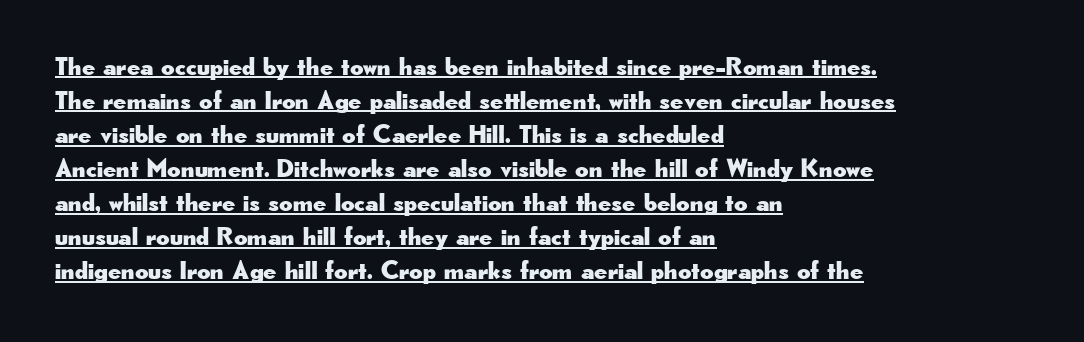
{"italic": "no", "underline": "yes", "align": "left", "line_spacing": "normal", "line_spacing_ratio": 1.31, "letter_spacing": "normal", "letter_spacing_em": 0.0, "glyph_px": 26}
